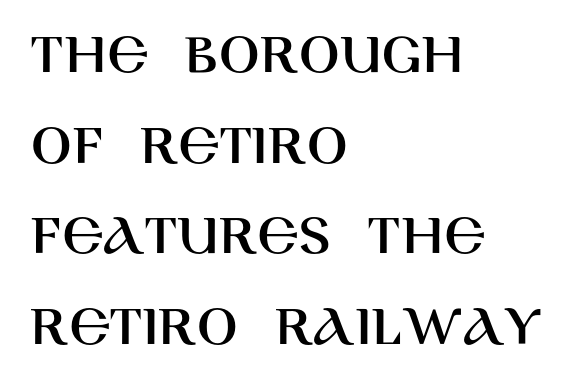
{"serif": "no", "italic": "no", "width": "normal", "stroke_contrast": "high", "x_height": "large", "monospaced": "no", "underline": "no", "align": "left", "line_spacing": "normal", "line_spacing_ratio": 1.51, "letter_spacing": "normal", "letter_spacing_em": 0.0, "glyph_px": 60}
